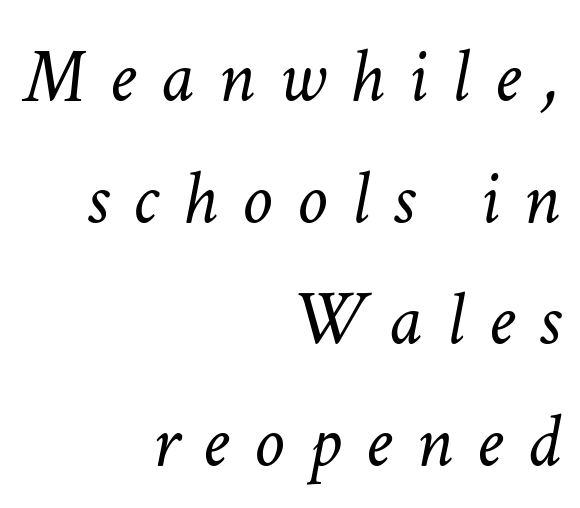
{"italic": "yes", "lean": "right", "slant_degrees": 11, "bold": "no", "weight": "light", "width": "normal", "stroke_contrast": "low", "x_height": "medium", "monospaced": "no", "underline": "no", "align": "right", "line_spacing": "normal", "line_spacing_ratio": 1.58, "letter_spacing": "wide", "letter_spacing_em": 0.31, "glyph_px": 77}
